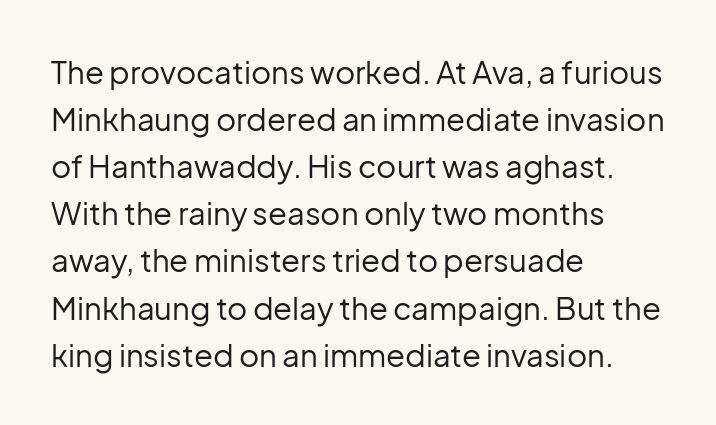
The image shows 31 px regular-weight sans-serif type, upright; set left-aligned, normal line spacing (1.52x), normal letter spacing, not underlined; low stroke contrast and a medium x-height.
